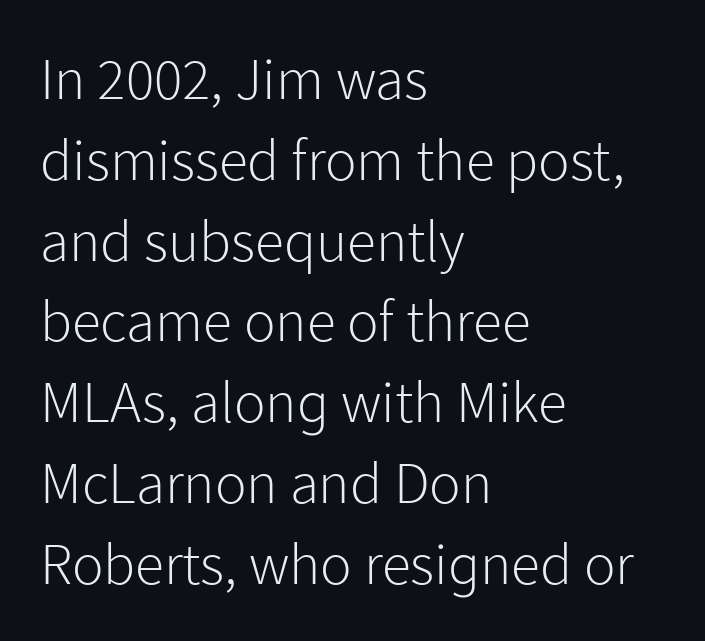
{"serif": "no", "italic": "no", "bold": "no", "weight": "light", "width": "normal", "stroke_contrast": "low", "x_height": "medium", "monospaced": "no", "underline": "no", "align": "left", "line_spacing": "normal", "line_spacing_ratio": 1.37, "letter_spacing": "normal", "letter_spacing_em": 0.0, "glyph_px": 59}
